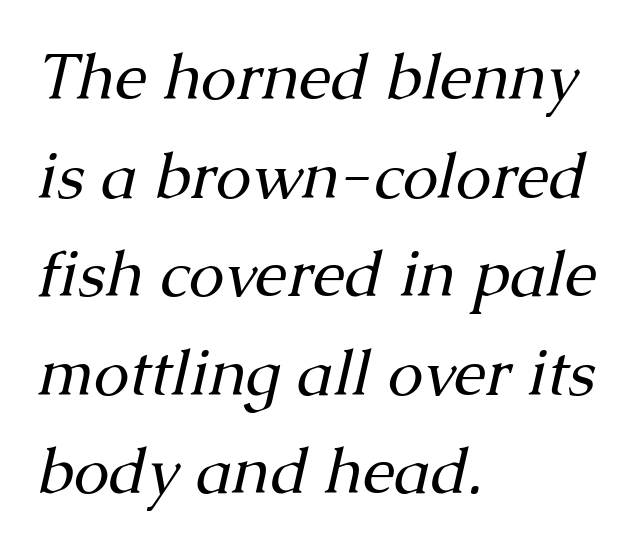
{"serif": "yes", "italic": "yes", "lean": "right", "slant_degrees": 13, "bold": "no", "weight": "regular", "width": "normal", "stroke_contrast": "medium", "x_height": "medium", "monospaced": "no", "underline": "no", "align": "left", "line_spacing": "normal", "line_spacing_ratio": 1.54, "letter_spacing": "normal", "letter_spacing_em": 0.0, "glyph_px": 64}
